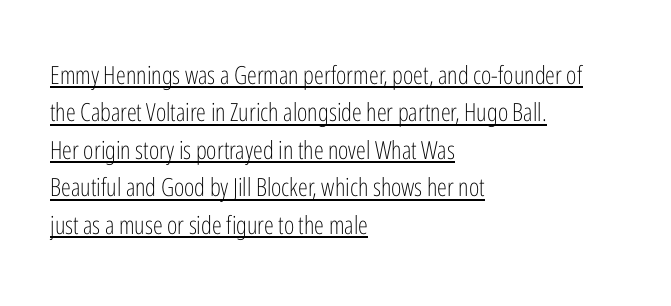
The image shows 25 px text type, upright; set left-aligned, normal line spacing (1.5x), normal letter spacing, underlined.
